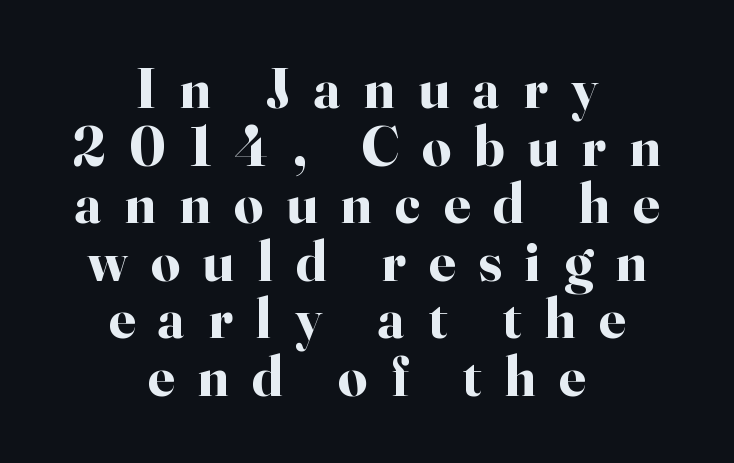
Ascenders rise straight up at ninety degrees. Tracking value appears strongly positive — letters spread wide. Successive baselines arrive quickly, one right under another. Weight: bold. This sample uses a serif face. Do the characters align in a grid? No, the font is proportional.
